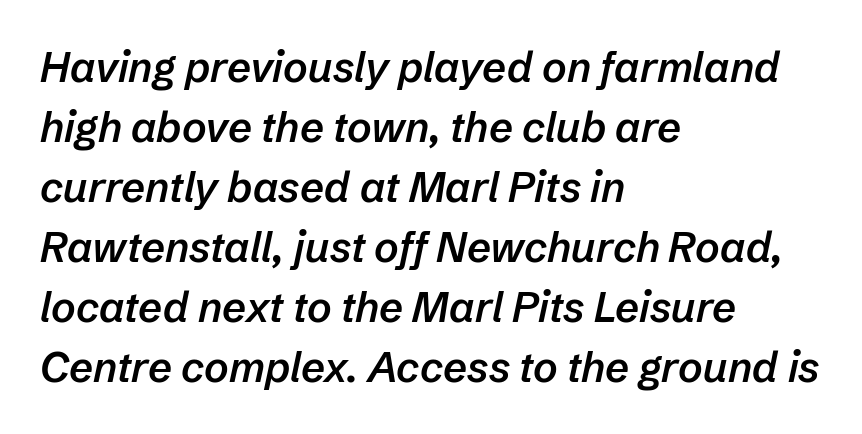
{"italic": "yes", "lean": "right", "slant_degrees": 12, "bold": "semi", "weight": "semibold", "width": "normal", "stroke_contrast": "low", "x_height": "medium", "monospaced": "no", "underline": "no", "align": "left", "line_spacing": "normal", "line_spacing_ratio": 1.43, "letter_spacing": "normal", "letter_spacing_em": 0.0, "glyph_px": 42}
